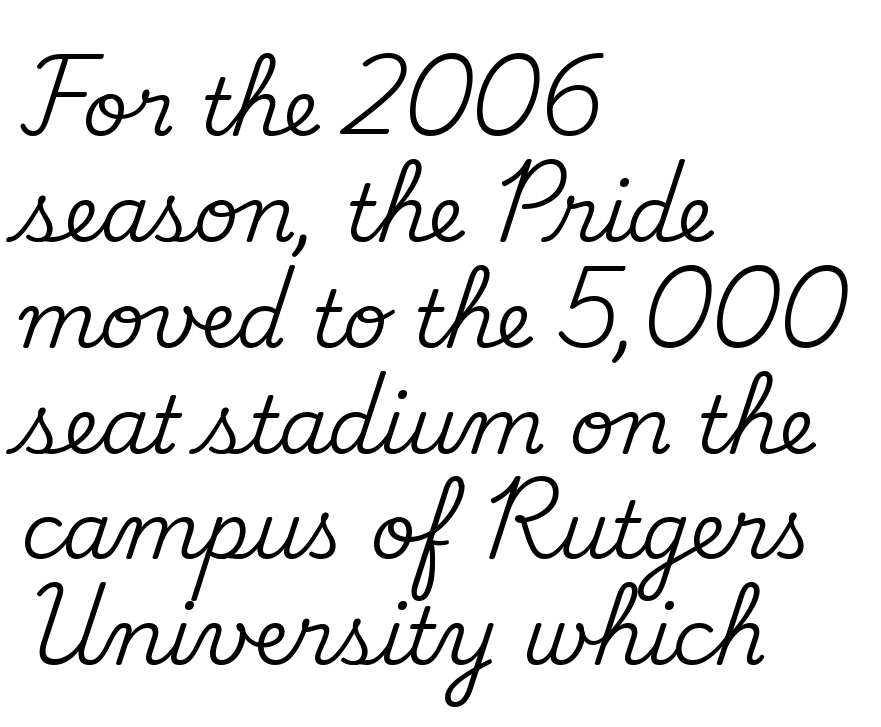
{"width": "normal", "stroke_contrast": "medium", "x_height": "small", "monospaced": "no", "underline": "no", "align": "left", "line_spacing": "normal", "line_spacing_ratio": 1.34, "letter_spacing": "normal", "letter_spacing_em": 0.0, "glyph_px": 79}
